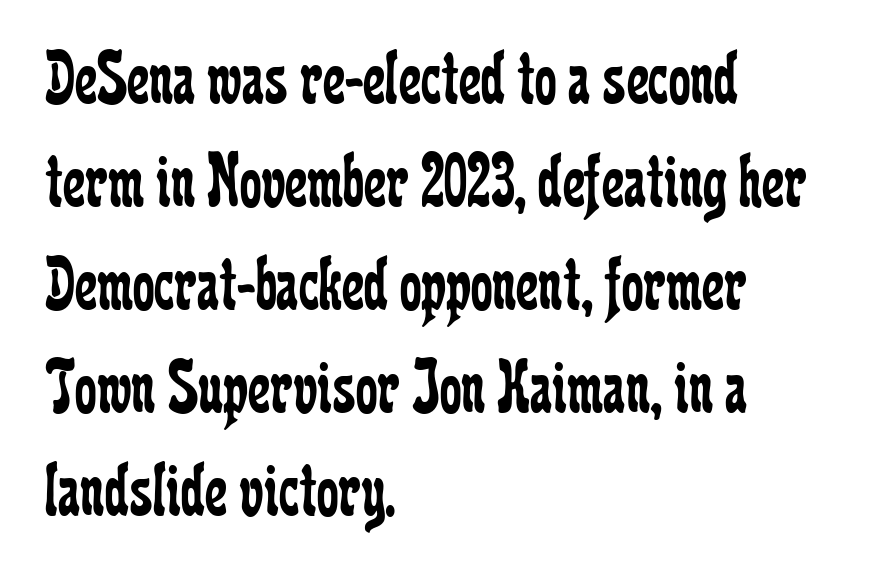
Q: Is the text bold? A: No.
Q: Is the text italic (slanted)? A: No, it is upright.
Q: Is the typeface a serif or a sans-serif typeface? A: Serif.
Q: Is the text underlined? A: No.
Q: How is the paragraph aligned? A: Left-aligned.
Q: Is the spacing between letters normal or unusually wide? A: Normal.
Q: Is the spacing between lines tight, normal or loose? A: Normal.
Q: Width (condensed, normal, or wide)? A: Condensed.
Q: Stroke contrast? A: Low.
Q: x-height? A: Medium.
Q: Monospaced? A: No.
